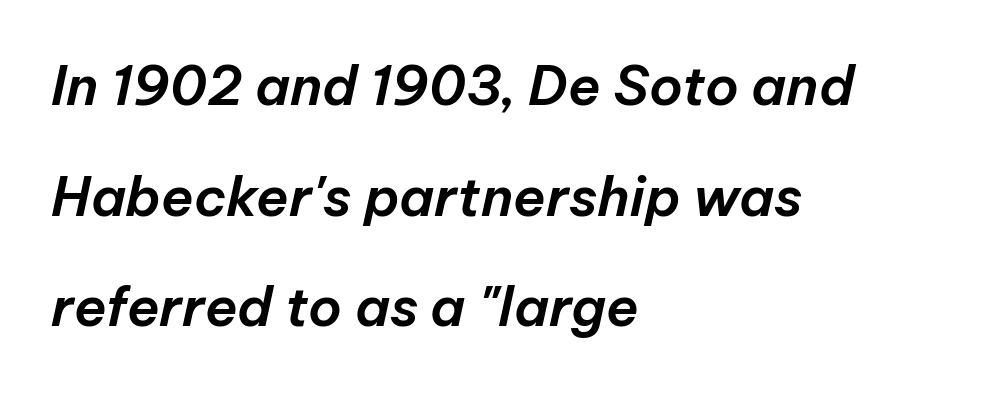
The image shows 54 px text type, italic (leaning right); set left-aligned, loose line spacing (2.05x), normal letter spacing, not underlined; low stroke contrast and a medium x-height.
